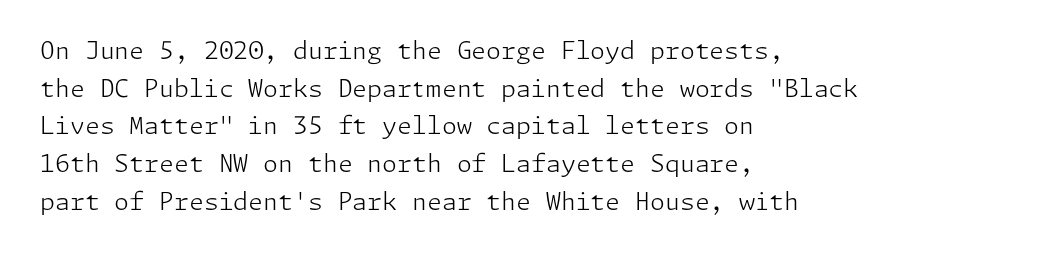
{"italic": "no", "bold": "no", "underline": "no", "align": "left", "line_spacing": "normal", "line_spacing_ratio": 1.57, "letter_spacing": "normal", "letter_spacing_em": 0.0, "glyph_px": 24}
